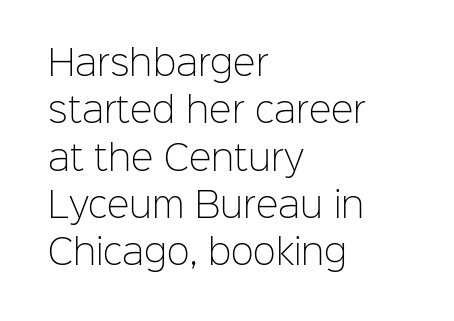
The image shows 34 px light sans-serif type, upright; set left-aligned, normal line spacing (1.39x), normal letter spacing, not underlined; low stroke contrast and a medium x-height.
